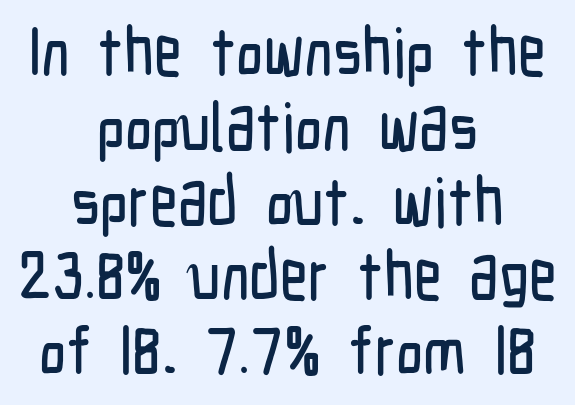
Spacing verdict: proportional, widths tailored to each character. This rendering leaves character spacing at its baseline value. The axis of the letterforms is exactly vertical. The string is rendered with underlining switched off. Unlike a traditional serif, this face leaves its strokes unadorned. Is there much room between lines? No — they nearly touch.
